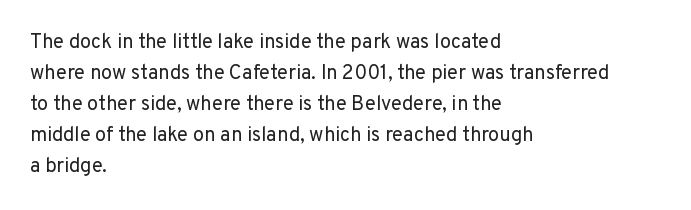
The face looks like a standard text weight, possibly lighter. The type is set solid horizontally, with unmodified tracking. The lettering stays uniformly vertical, giving the passage a roman look. Leading: standard. Casual observation: everything's shoved over to the left.
